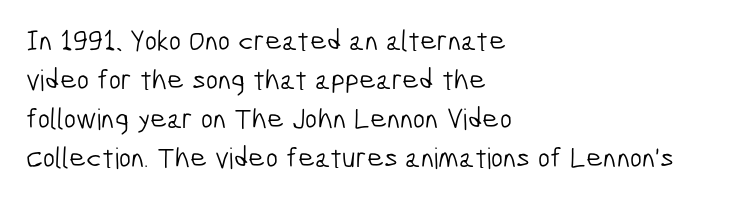
In terms of letterspacing, this is plain default setting. A quiet, ordinary-to-light weight characterises the typeface. Proportional: the letters do not fall into vertical columns. Clear beneath every line of the passage. Unlike a traditional serif, this face leaves its strokes unadorned. A student would call this left alignment; a typographer would say flush left, rag right.
